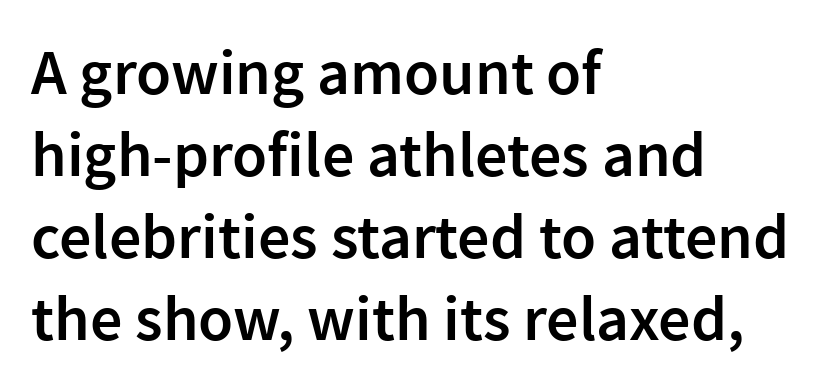
The lettering stays uniformly vertical, giving the passage a roman look. No feet cap the strokes, marking this as sans-serif type. The passage shown stacks its lines at a standard gap. Characters follow at the spacing the type designer built in.
